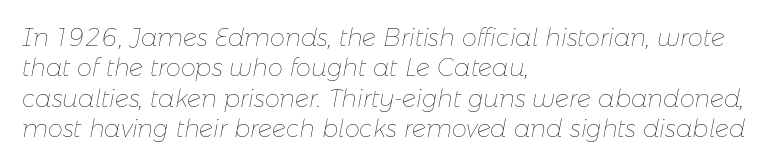
Emphasis-style slanted type is in use. The specimen omits any rule beneath the text block's lines. Ink coverage per letter is moderate at most. Horizontally, the lines are justified to the leading edge only. Between one letter and the next there's only the usual sliver of space. A typesetter would call this leading conventional body-copy spacing.
